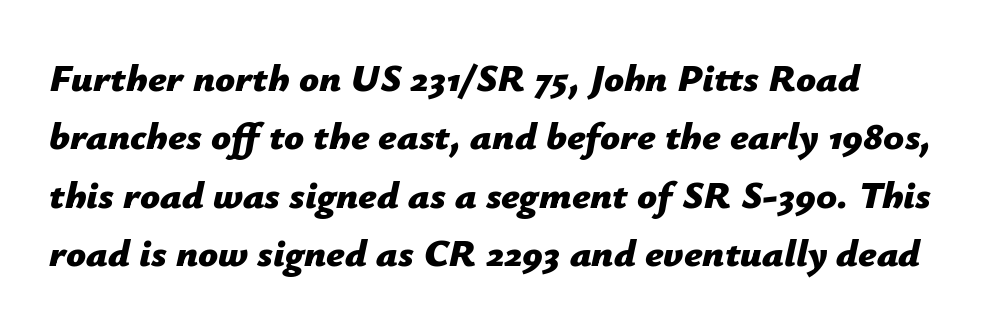
Q: Is the text bold? A: Yes.
Q: Is the text italic (slanted)? A: Yes, it leans right by about 12 degrees.
Q: Is the text underlined? A: No.
Q: Is the spacing between letters normal or unusually wide? A: Normal.
Q: Is the spacing between lines tight, normal or loose? A: Normal.
Q: Width (condensed, normal, or wide)? A: Normal.
Q: Stroke contrast? A: Low.
Q: x-height? A: Medium.
Q: Monospaced? A: No.
